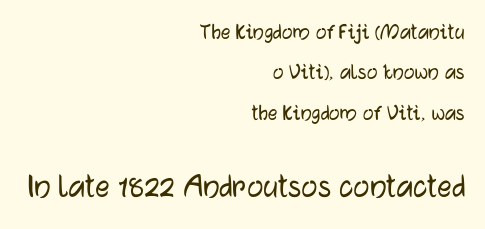
{"serif": "no", "italic": "no", "width": "normal", "stroke_contrast": "low", "x_height": "medium", "monospaced": "no", "underline": "no", "align": "right", "line_spacing": "normal", "line_spacing_ratio": 1.68, "letter_spacing": "normal", "letter_spacing_em": 0.0, "larger_block": "second", "size_ratio": 1.5, "glyph_px": 36}
